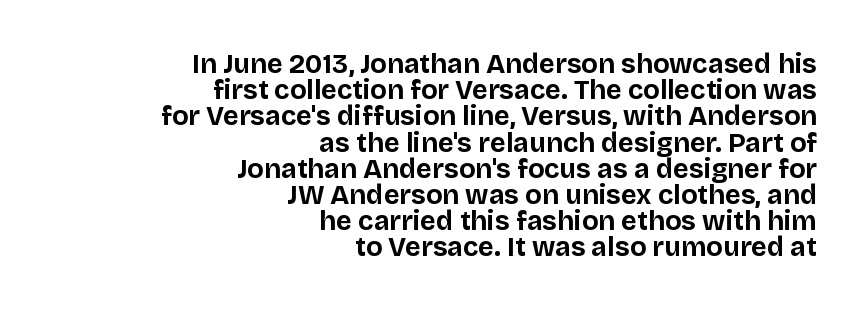
The image shows 27 px bold type, upright; set right-aligned, tight line spacing (0.97x), normal letter spacing, not underlined.
